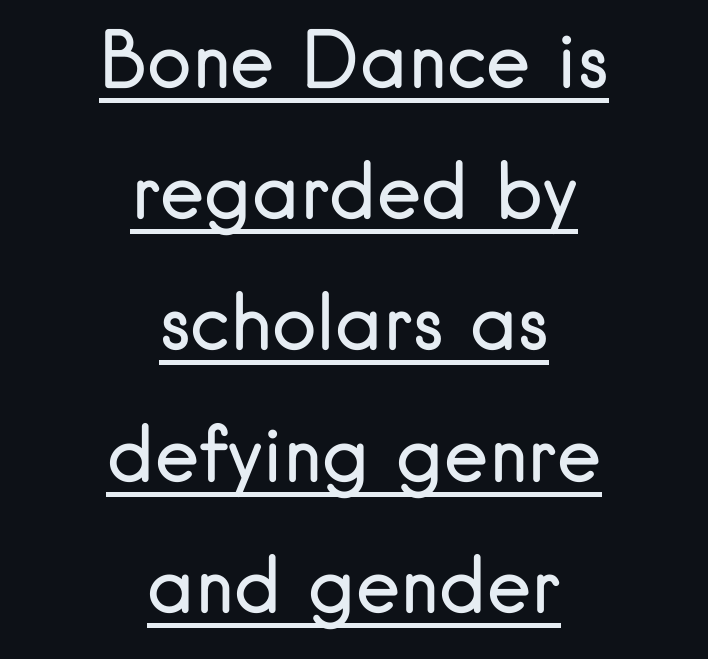
The letters sit at their default tracking, neither squeezed nor spread. Notice how the passage keeps no hard edge, just a central spine. Somebody hit Ctrl+U on this one — the words are underlined. Rendered with straight, roman letterforms. I'd call this a sans setting — the letters go barefoot. Here the designer chose a conventional face with non-uniform glyph widths.
